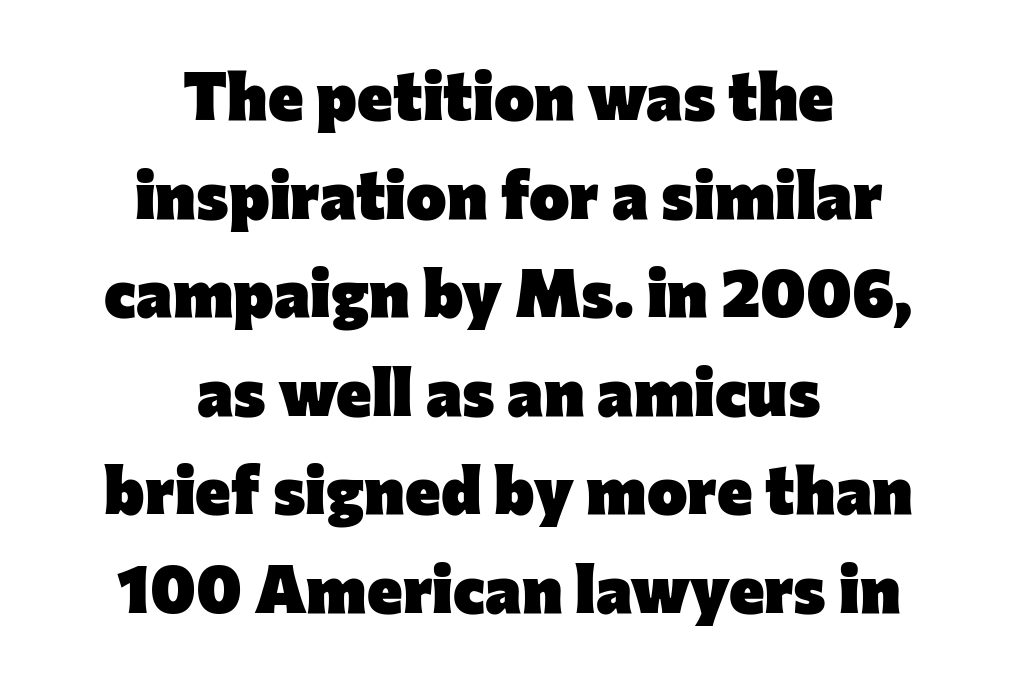
{"serif": "no", "italic": "no", "bold": "yes", "weight": "heavy", "width": "normal", "stroke_contrast": "low", "x_height": "medium", "monospaced": "no", "underline": "no", "align": "center", "line_spacing": "normal", "line_spacing_ratio": 1.45, "letter_spacing": "normal", "letter_spacing_em": 0.0, "glyph_px": 68}
